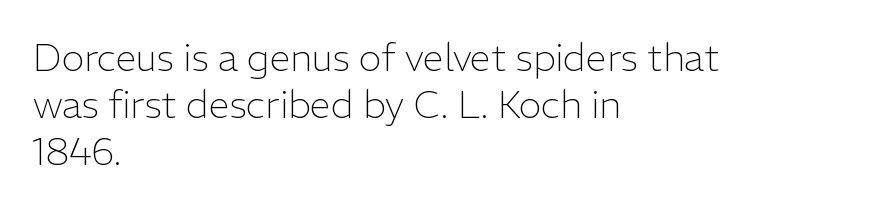
The image shows 38 px light sans-serif type, upright; set left-aligned, line spacing 1.24x, normal letter spacing, not underlined; low stroke contrast and a medium x-height.
